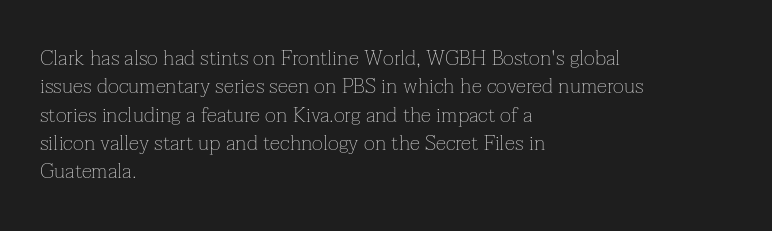
{"italic": "no", "bold": "no", "underline": "no", "align": "left", "line_spacing": "normal", "line_spacing_ratio": 1.35, "letter_spacing": "normal", "letter_spacing_em": 0.0, "glyph_px": 21}
